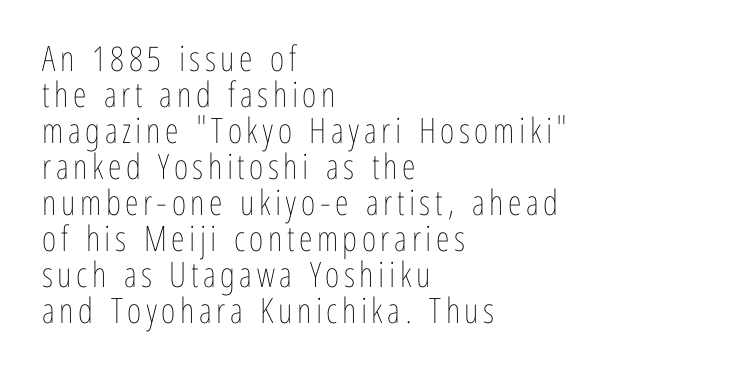
Q: Is the text bold? A: No.
Q: Is the text italic (slanted)? A: No, it is upright.
Q: Is the text underlined? A: No.
Q: How is the paragraph aligned? A: Left-aligned.
Q: Is the spacing between lines tight, normal or loose? A: Tight.
Q: Width (condensed, normal, or wide)? A: Condensed.
Q: Stroke contrast? A: Low.
Q: x-height? A: Medium.
Q: Monospaced? A: No.
